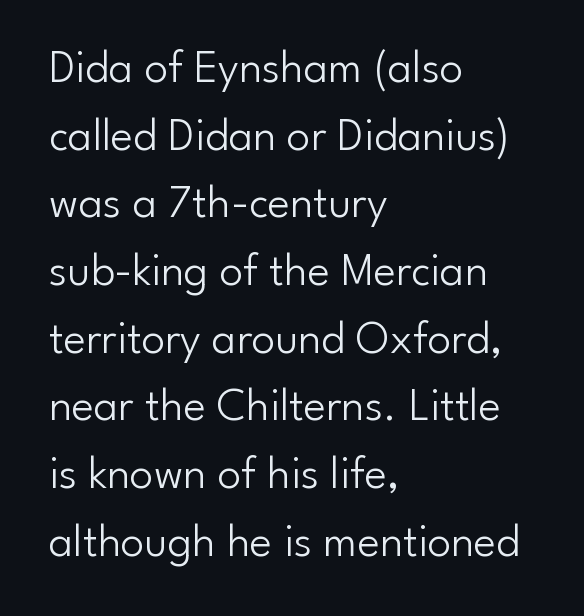
{"serif": "no", "italic": "no", "bold": "no", "weight": "light", "width": "normal", "stroke_contrast": "low", "x_height": "small", "monospaced": "no", "underline": "no", "align": "left", "line_spacing": "normal", "line_spacing_ratio": 1.44, "letter_spacing": "normal", "letter_spacing_em": 0.0, "glyph_px": 47}
